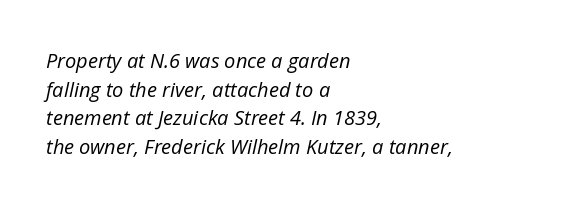
Each new line begins a customary step beneath the previous one. No chunkiness to these letters — they're not bold. Unmarked baselines from the first word to the last. Is the letter spacing exaggerated? No — it looks like the ordinary default.
